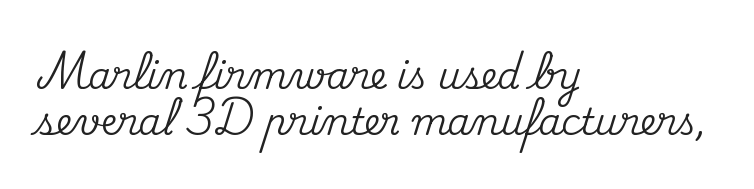
Q: Is the text italic (slanted)? A: Yes.
Q: Is the typeface a serif or a sans-serif typeface? A: Serif.
Q: Is the text underlined? A: No.
Q: How is the paragraph aligned? A: Left-aligned.
Q: Is the spacing between letters normal or unusually wide? A: Normal.
Q: Is the spacing between lines tight, normal or loose? A: Normal.
Q: Width (condensed, normal, or wide)? A: Normal.
Q: Stroke contrast? A: Medium.
Q: x-height? A: Small.
Q: Monospaced? A: No.
